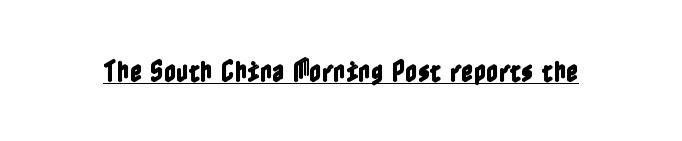
Default kerning and tracking; the words read as compact shapes. Notice how the stems are strictly vertical — no italics here. The glyphs are accompanied by a horizontal stroke just below them.
